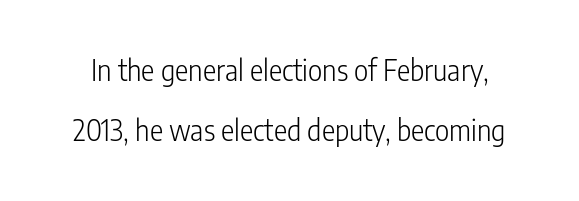
Q: Is the text bold? A: No.
Q: Is the text italic (slanted)? A: No, it is upright.
Q: Is the typeface a serif or a sans-serif typeface? A: Sans-serif.
Q: Is the text underlined? A: No.
Q: Is the spacing between letters normal or unusually wide? A: Normal.
Q: Is the spacing between lines tight, normal or loose? A: Loose.
Q: Width (condensed, normal, or wide)? A: Condensed.
Q: Stroke contrast? A: Low.
Q: x-height? A: Medium.
Q: Monospaced? A: No.
